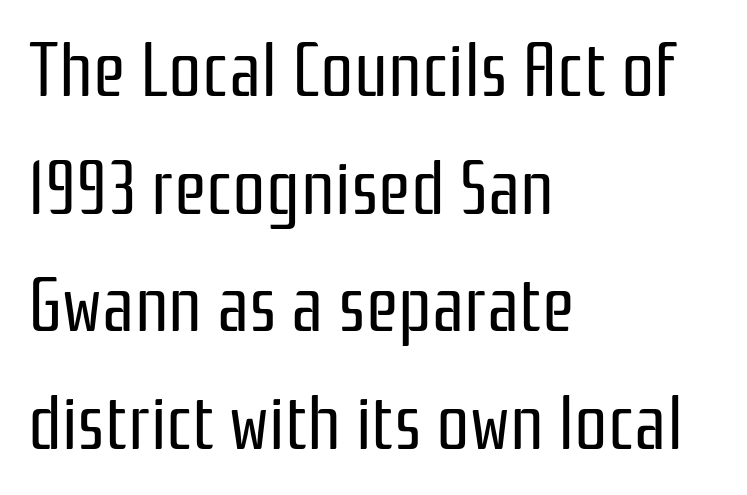
{"serif": "no", "italic": "no", "bold": "no", "weight": "regular", "width": "condensed", "stroke_contrast": "low", "x_height": "medium", "monospaced": "no", "underline": "no", "align": "left", "line_spacing": "normal", "line_spacing_ratio": 1.59, "letter_spacing": "normal", "letter_spacing_em": 0.0, "glyph_px": 74}
